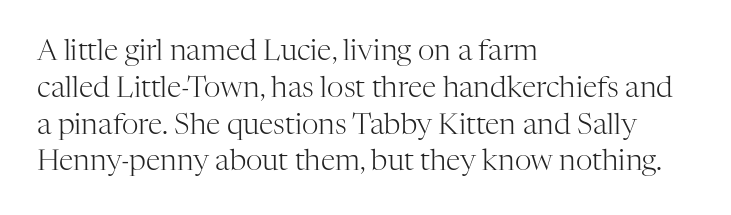
{"serif": "yes", "italic": "no", "bold": "no", "weight": "light", "width": "normal", "stroke_contrast": "high", "x_height": "medium", "monospaced": "no", "underline": "no", "align": "left", "line_spacing": "normal", "line_spacing_ratio": 1.27, "letter_spacing": "normal", "letter_spacing_em": 0.0, "glyph_px": 29}
